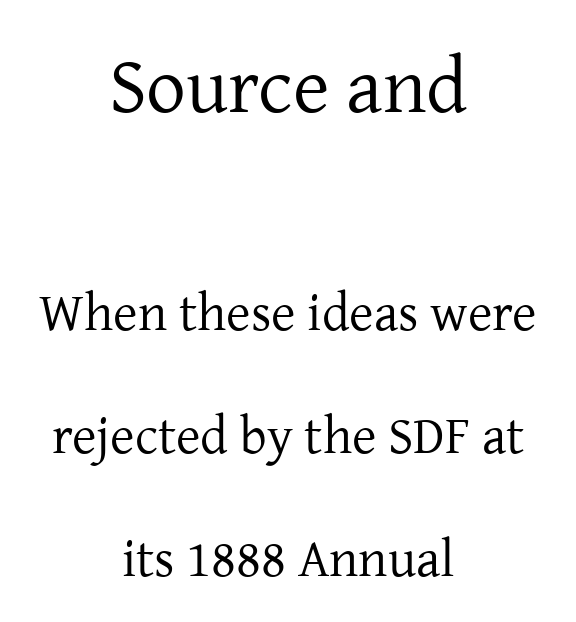
Q: Is the text bold? A: No.
Q: Is the text italic (slanted)? A: No, it is upright.
Q: Is the typeface a serif or a sans-serif typeface? A: Serif.
Q: Is the text underlined? A: No.
Q: How is the paragraph aligned? A: Centered.
Q: Is the spacing between letters normal or unusually wide? A: Normal.
Q: Is the spacing between lines tight, normal or loose? A: Loose.
Q: Which block of text is set in a larger size, the first (top) or the second (bottom)? A: The first (top) one.
Q: Width (condensed, normal, or wide)? A: Normal.
Q: Stroke contrast? A: Low.
Q: x-height? A: Medium.
Q: Monospaced? A: No.
